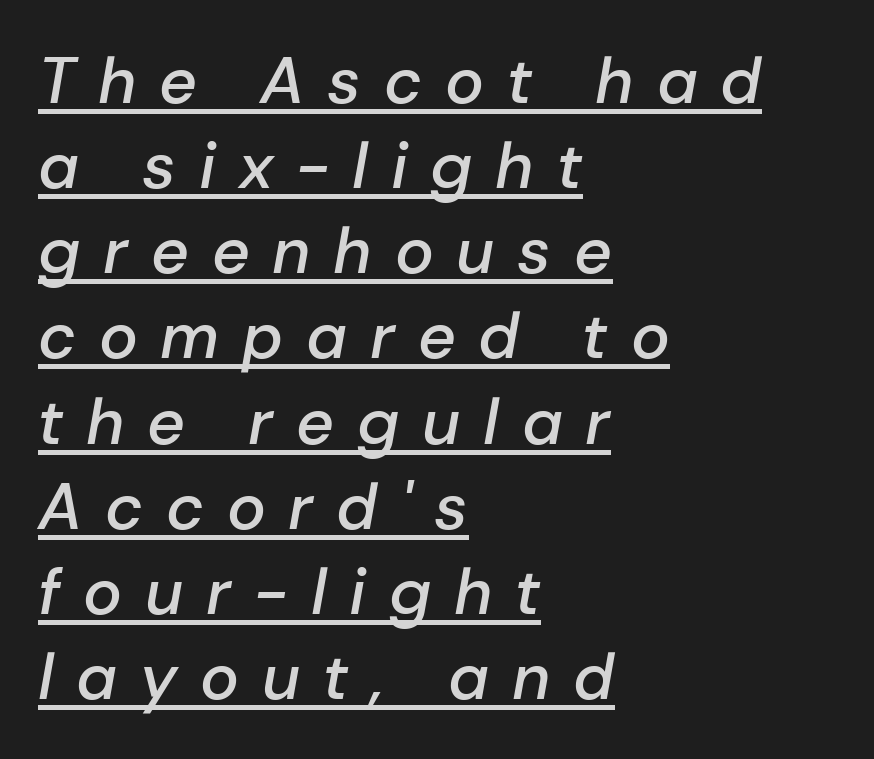
Loose tracking; the words dissolve into strings of separated letters. Which margin do the lines hug? The left one — the right edge is uneven. Is there much room between lines? A standard amount, neither cramped nor airy. A rule runs beneath these lines of type. Notice how the stems are inclined rather than vertical — that's the hallmark of italics. Summary of weight: moderately heavy, a semibold.
